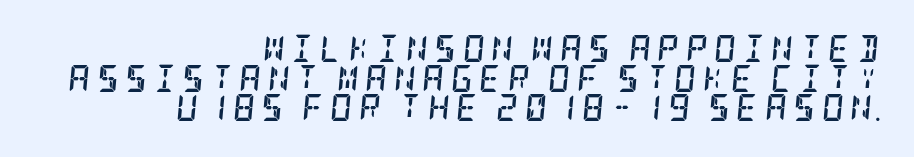
Does extra space separate the letters? Yes, quite a lot of it. Every letter is thick-stroked: bold, no question. This is oblique type, the kind used for emphasis or titles. Honestly, the rows look squashed on top of each other.
